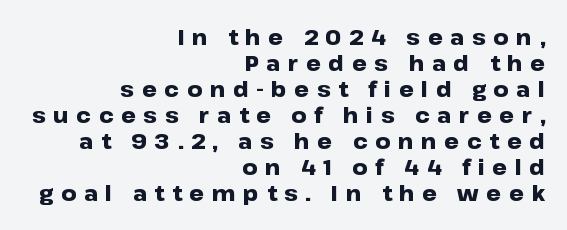
Underlining? Definitely not there. A typesetter would mark this as roman, not italic. Spacing between characters has been opened up far beyond the box default. Casual observation: everything's shoved over to the right. Students, this is bold: see how much ink each stroke carries.
